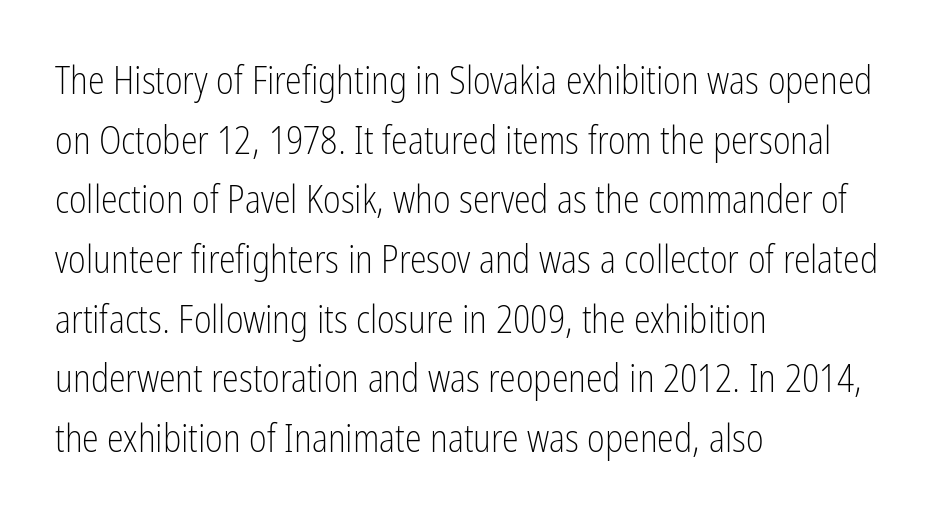
The image shows 38 px light, condensed sans-serif type, upright; set left-aligned, normal line spacing (1.57x), normal letter spacing, not underlined; low stroke contrast and a medium x-height.
